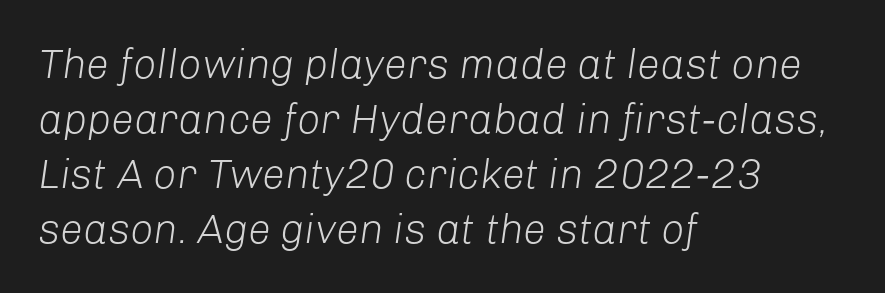
Q: Is the text bold? A: No.
Q: Is the text italic (slanted)? A: Yes, it leans right by about 8 degrees.
Q: Is the text underlined? A: No.
Q: How is the paragraph aligned? A: Left-aligned.
Q: Is the spacing between letters normal or unusually wide? A: Normal.
Q: Is the spacing between lines tight, normal or loose? A: Normal.
Q: Width (condensed, normal, or wide)? A: Normal.
Q: Stroke contrast? A: Low.
Q: x-height? A: Medium.
Q: Monospaced? A: No.
